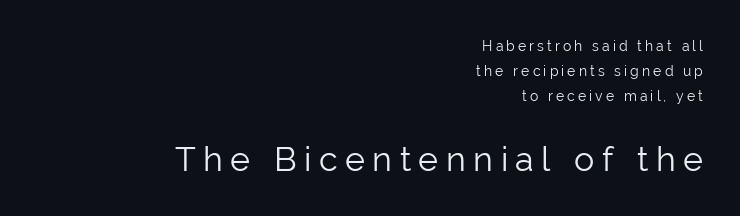
The image shows 34 px light sans-serif type, upright; set right-aligned, line spacing 1.77x, unusually wide letter spacing (+0.22 em), not underlined; the second (bottom) block is 2.43x larger; low stroke contrast and a medium x-height.
